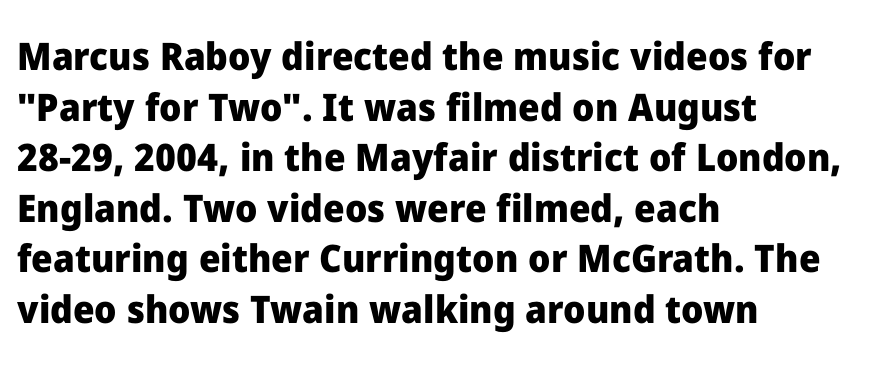
{"serif": "no", "italic": "no", "bold": "yes", "weight": "heavy", "width": "normal", "stroke_contrast": "low", "x_height": "medium", "monospaced": "no", "underline": "no", "align": "left", "line_spacing": "normal", "line_spacing_ratio": 1.33, "letter_spacing": "normal", "letter_spacing_em": 0.0, "glyph_px": 38}
